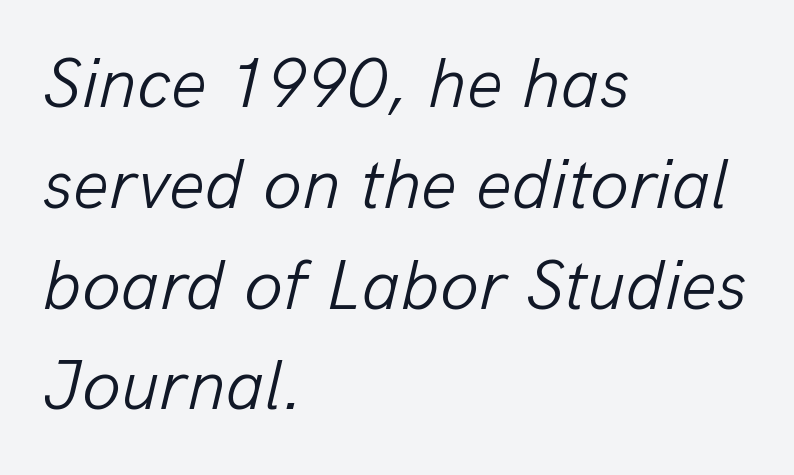
{"italic": "yes", "lean": "right", "slant_degrees": 13, "bold": "no", "weight": "light", "width": "normal", "stroke_contrast": "low", "x_height": "medium", "monospaced": "no", "underline": "no", "align": "left", "line_spacing": "normal", "line_spacing_ratio": 1.42, "letter_spacing": "normal", "letter_spacing_em": 0.0, "glyph_px": 71}
